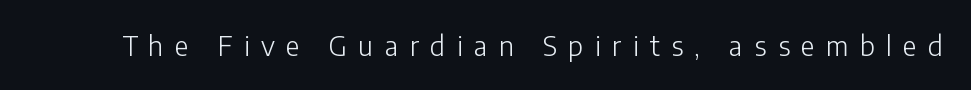
Q: Is the text bold? A: No.
Q: Is the text italic (slanted)? A: No, it is upright.
Q: Is the text underlined? A: No.
Q: Is the spacing between letters normal or unusually wide? A: Unusually wide.
